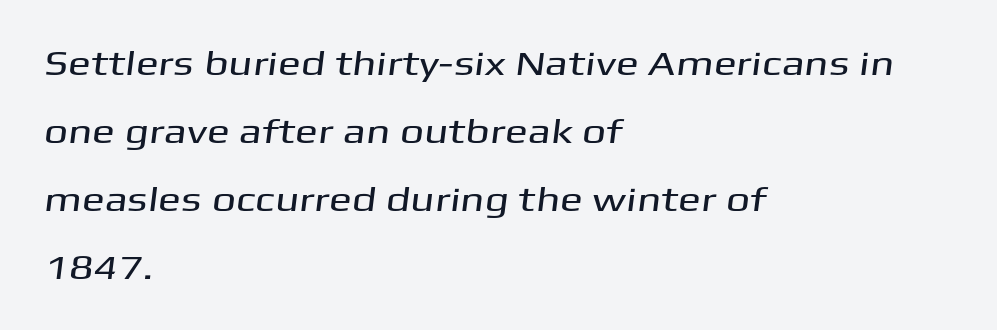
Q: Is the typeface a serif or a sans-serif typeface? A: Sans-serif.
Q: Is the text underlined? A: No.
Q: How is the paragraph aligned? A: Left-aligned.
Q: Is the spacing between letters normal or unusually wide? A: Normal.
Q: Is the spacing between lines tight, normal or loose? A: Loose.
Q: Width (condensed, normal, or wide)? A: Wide.
Q: Stroke contrast? A: Medium.
Q: x-height? A: Medium.
Q: Monospaced? A: No.
